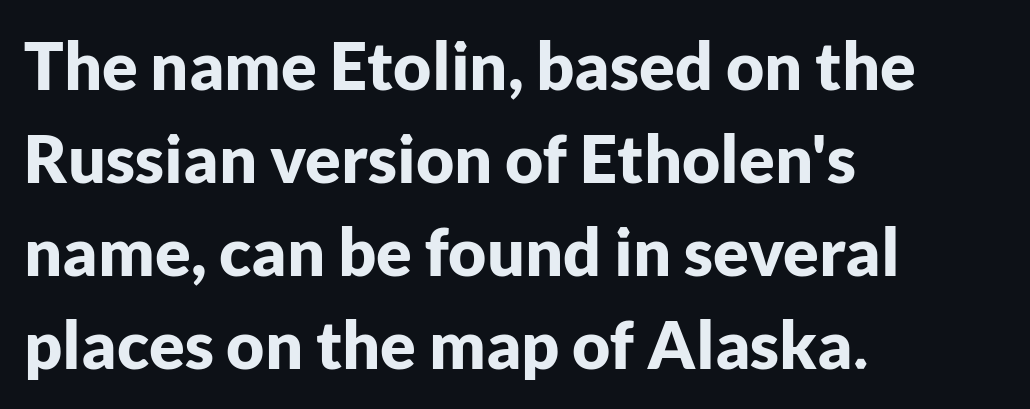
A sans-serif font was chosen for this passage. Posture: upright roman. Every letter is thick-stroked: bold, no question. Here the designer chose a conventional face with non-uniform glyph widths. Check under the words: just untouched page. Line starts are locked; line ends wander.
